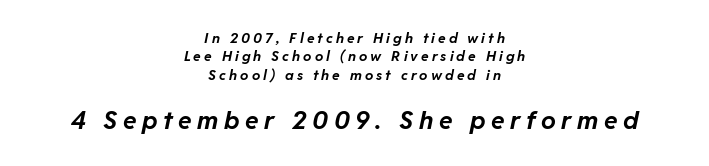
The whitespace from short lines is split evenly between both sides. Its strokes are broad and dark, the hallmark of bold type. Evenly set lines give the paragraph a standard silhouette. The face used here is rendered with a markedly widened letterfit. If you squint, the bottom block still reads clearly — it's the larger of the two. Type without underlining.
